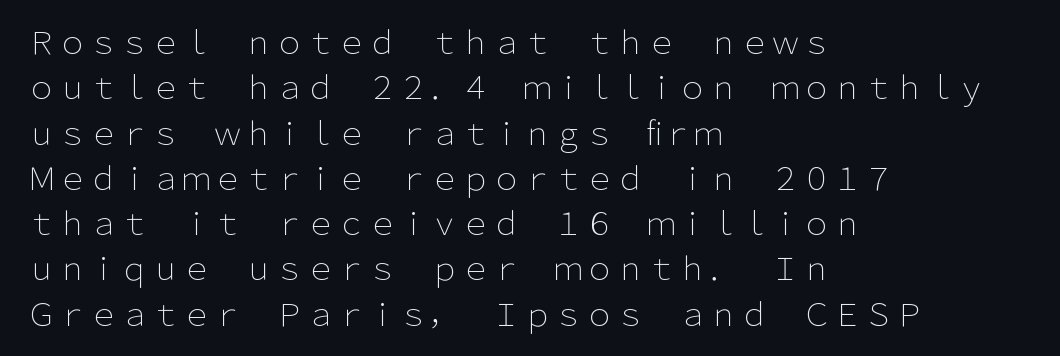
The image shows 31 px light sans-serif type, upright; set left-aligned, normal line spacing (1.46x), normal letter spacing, not underlined; low stroke contrast and a medium x-height.
